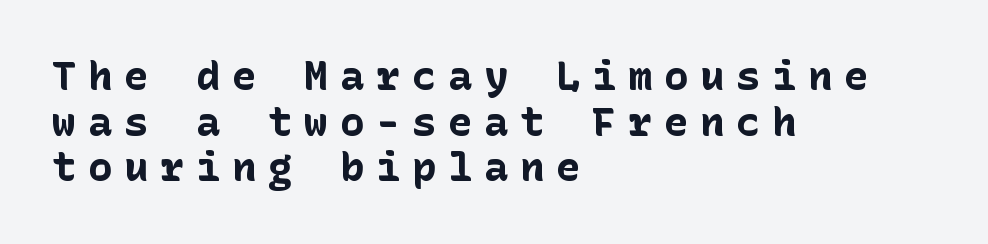
{"serif": "no", "italic": "no", "bold": "yes", "weight": "bold", "width": "normal", "stroke_contrast": "low", "x_height": "medium", "underline": "no", "align": "left", "line_spacing": "tight", "line_spacing_ratio": 1.14, "letter_spacing": "wide", "letter_spacing_em": 0.3, "glyph_px": 40}
